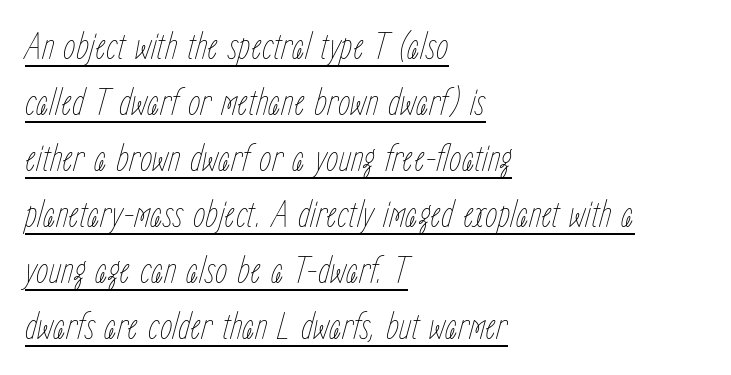
{"italic": "yes", "lean": "right", "slant_degrees": 15, "bold": "no", "weight": "thin", "width": "condensed", "stroke_contrast": "low", "x_height": "medium", "monospaced": "no", "underline": "yes", "align": "left", "line_spacing": "normal", "line_spacing_ratio": 1.4, "letter_spacing": "normal", "letter_spacing_em": 0.0, "glyph_px": 40}
